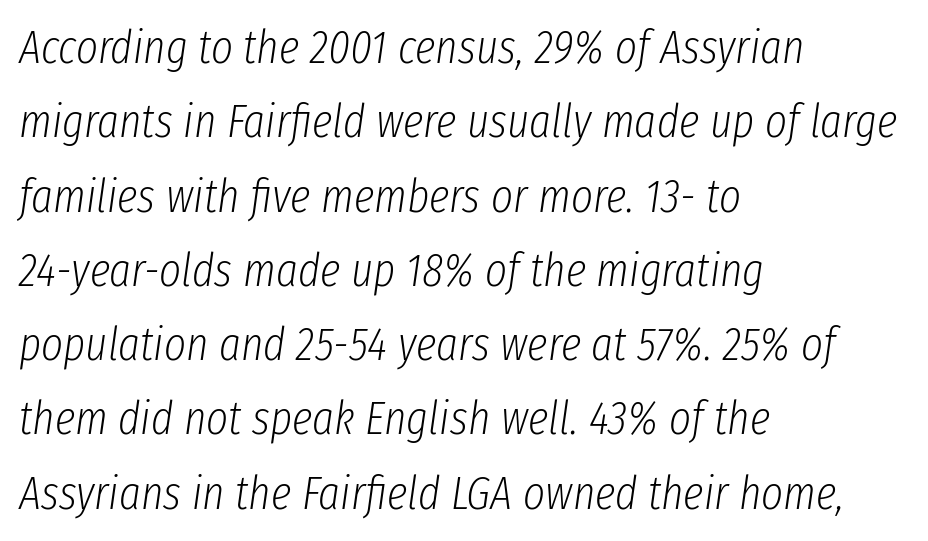
A student would call this left alignment; a typographer would say flush left, rag right. The letters sit at their default tracking, neither squeezed nor spread. Unmarked baselines from the first word to the last. Heaviness? Minimal to ordinary, like unemphasized prose.
